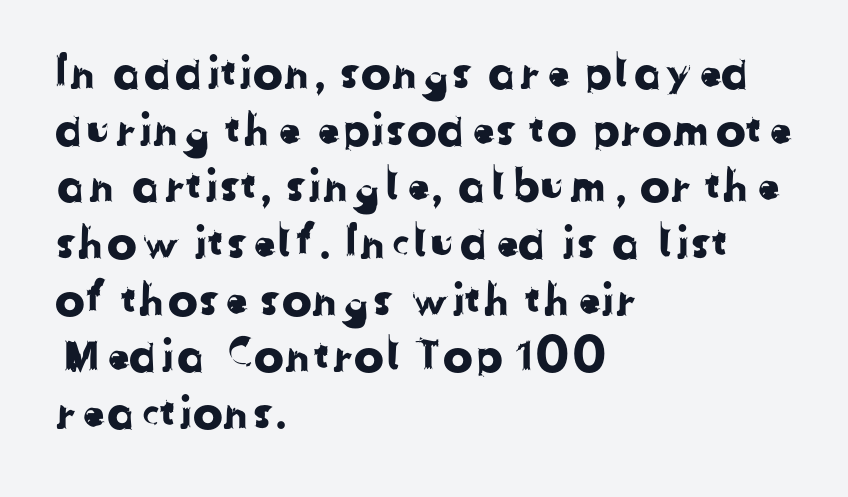
The rendering uses a moderate line-height, typical for paragraphs. Unlike a traditional serif, this face leaves its strokes unadorned. This rendering features lettering with no underline. This rendering uses left alignment, leaving the right contour irregular. You could not count columns in this text — the font is proportionally spaced. Spacing between characters is what you'd get straight out of the box.
